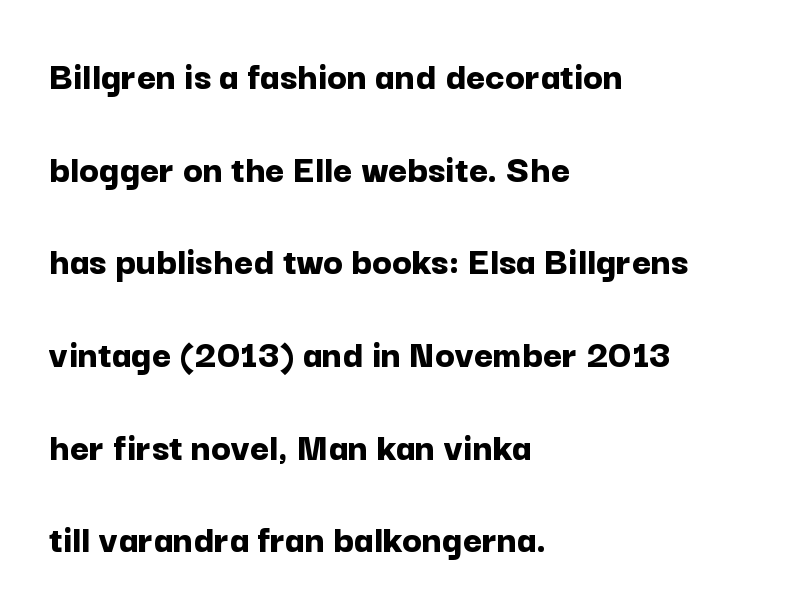
{"serif": "no", "italic": "no", "bold": "yes", "weight": "bold", "width": "normal", "stroke_contrast": "low", "x_height": "medium", "monospaced": "no", "underline": "no", "align": "left", "line_spacing": "loose", "line_spacing_ratio": 2.26, "letter_spacing": "normal", "letter_spacing_em": 0.0, "glyph_px": 41}
